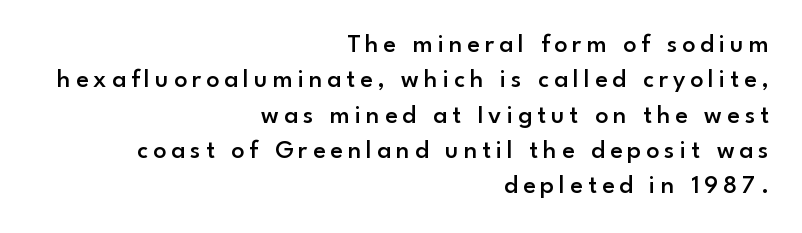
A somewhat darkened texture: the type is semibold rather than bold. The rag falls on the left side of this text block. Vertical spacing — default. Nope, not italic — everything's standing straight. The specimen omits any rule beneath the text block's lines.
